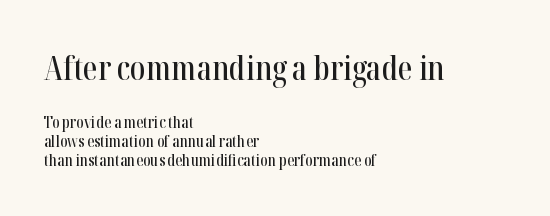
Q: Is the text italic (slanted)? A: No, it is upright.
Q: Is the typeface a serif or a sans-serif typeface? A: Serif.
Q: Is the text underlined? A: No.
Q: How is the paragraph aligned? A: Left-aligned.
Q: Is the spacing between letters normal or unusually wide? A: Normal.
Q: Which block of text is set in a larger size, the first (top) or the second (bottom)? A: The first (top) one.
Q: Width (condensed, normal, or wide)? A: Condensed.
Q: Stroke contrast? A: High.
Q: x-height? A: Medium.
Q: Monospaced? A: No.
